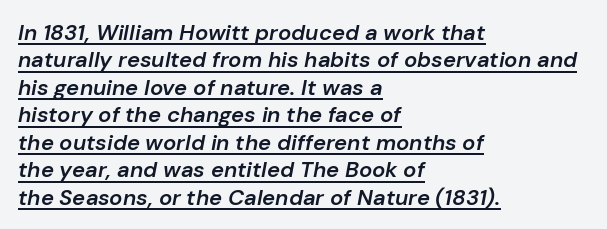
The image shows 22 px text type, italic (leaning right); set left-aligned, normal line spacing (1.25x), normal letter spacing, underlined.
